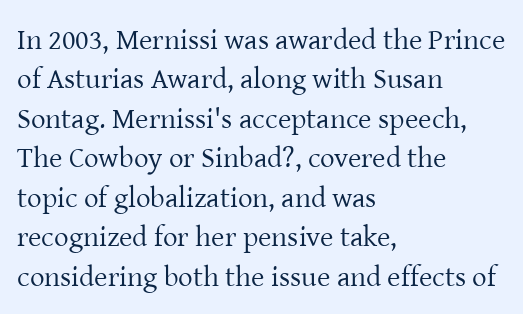
Q: Is the text bold? A: No.
Q: Is the text italic (slanted)? A: No, it is upright.
Q: Is the typeface a serif or a sans-serif typeface? A: Serif.
Q: Is the text underlined? A: No.
Q: How is the paragraph aligned? A: Left-aligned.
Q: Is the spacing between letters normal or unusually wide? A: Normal.
Q: Is the spacing between lines tight, normal or loose? A: Normal.
Q: Width (condensed, normal, or wide)? A: Normal.
Q: Stroke contrast? A: Low.
Q: x-height? A: Medium.
Q: Monospaced? A: No.
